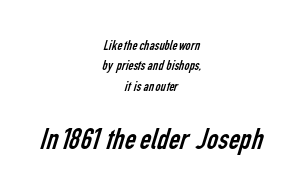
Q: Is the text bold? A: No.
Q: Is the typeface a serif or a sans-serif typeface? A: Sans-serif.
Q: Is the text underlined? A: No.
Q: How is the paragraph aligned? A: Centered.
Q: Is the spacing between letters normal or unusually wide? A: Normal.
Q: Is the spacing between lines tight, normal or loose? A: Normal.
Q: Which block of text is set in a larger size, the first (top) or the second (bottom)? A: The second (bottom) one.
Q: Width (condensed, normal, or wide)? A: Condensed.
Q: Stroke contrast? A: Low.
Q: x-height? A: Medium.
Q: Monospaced? A: No.
